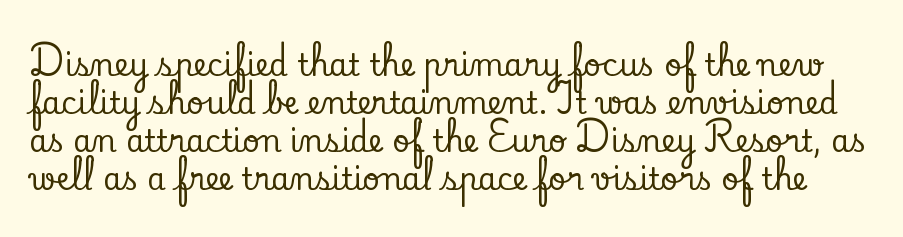
The image shows 30 px serif type, upright; set normal line spacing (1.27x), normal letter spacing, not underlined; low stroke contrast and a small x-height.
